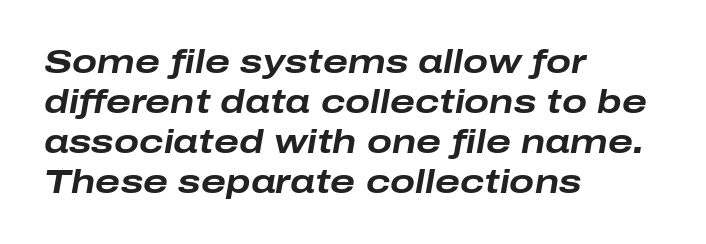
{"italic": "yes", "lean": "right", "slant_degrees": 10, "bold": "yes", "weight": "bold", "width": "wide", "stroke_contrast": "low", "x_height": "medium", "monospaced": "no", "underline": "no", "align": "left", "line_spacing_ratio": 1.21, "letter_spacing": "normal", "letter_spacing_em": 0.0, "glyph_px": 33}
